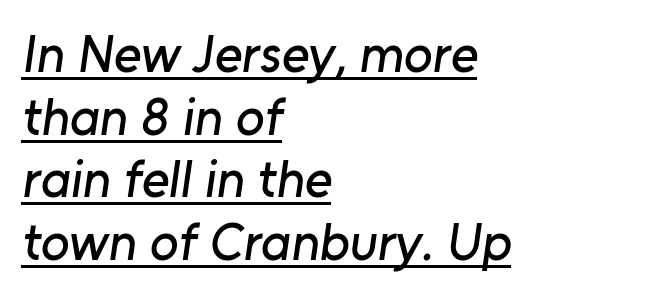
A typesetter would call this zero additional tracking. Does a line run under the words? Yes, clearly. Short and long lines alike share a common starting point at left. Each letter keeps its own natural width here, so spacing adapts to shape.
